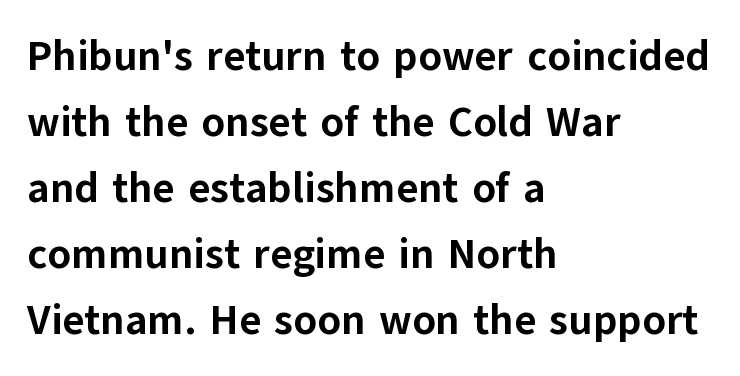
The image shows 42 px bold sans-serif type, upright; set left-aligned, normal line spacing (1.57x), normal letter spacing, not underlined; low stroke contrast and a medium x-height.
